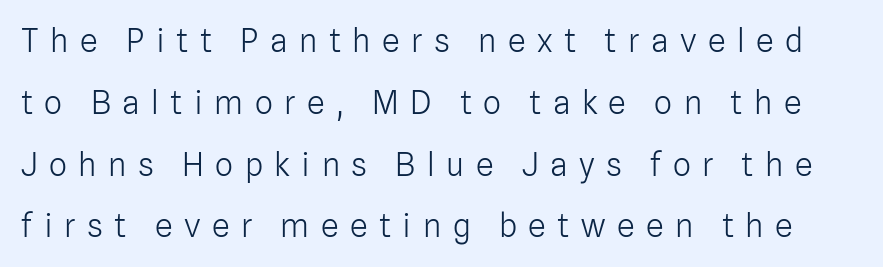
This rendering widens character spacing well past its baseline value. The specimen reads as upright at a glance. The letters advance in unequal steps, a hallmark of proportional type. Decoration check: the copy has no underline.
